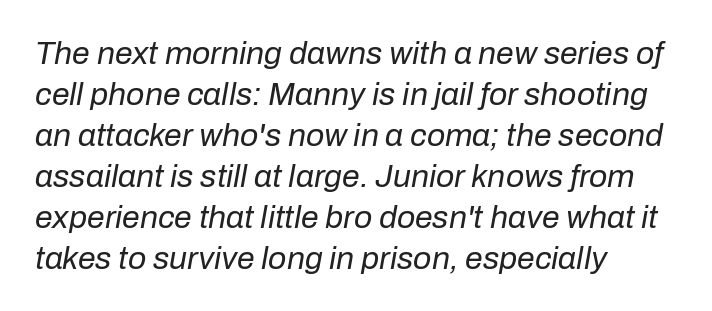
The image shows 32 px regular-weight type, italic (leaning right); set left-aligned, normal line spacing (1.28x), normal letter spacing, not underlined; low stroke contrast and a medium x-height.
